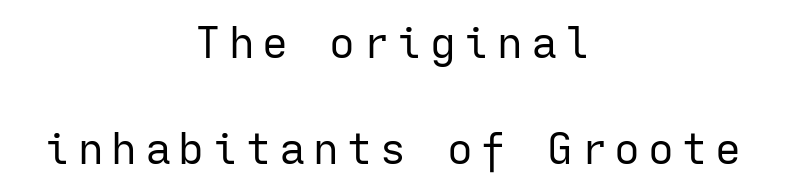
The image shows 43 px regular-weight sans-serif type, upright, monospaced; set centered, loose line spacing (2.47x), not underlined; low stroke contrast and a medium x-height.
